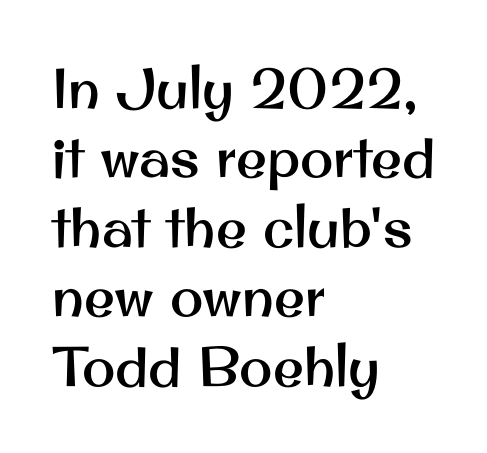
Inter-character spacing is left at the font's built-in metrics. Note the varied advance widths — an 'i' is clearly narrower than an 'm'. Glance below the letters and you will spot only blank space. Compared with a centered layout, this one pins lines to the left instead. Do the letters lean? They stand straight. Observe the absence of serifs on each vertical stroke in this sample.
